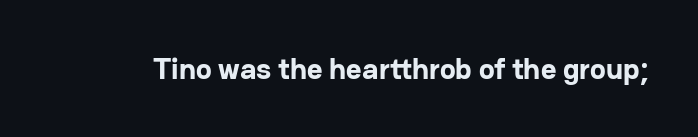
Q: Is the text bold? A: Yes.
Q: Is the text italic (slanted)? A: No, it is upright.
Q: Is the typeface a serif or a sans-serif typeface? A: Sans-serif.
Q: Is the text underlined? A: No.
Q: Is the spacing between letters normal or unusually wide? A: Normal.
Q: Width (condensed, normal, or wide)? A: Normal.
Q: Stroke contrast? A: Low.
Q: x-height? A: Medium.
Q: Monospaced? A: No.
